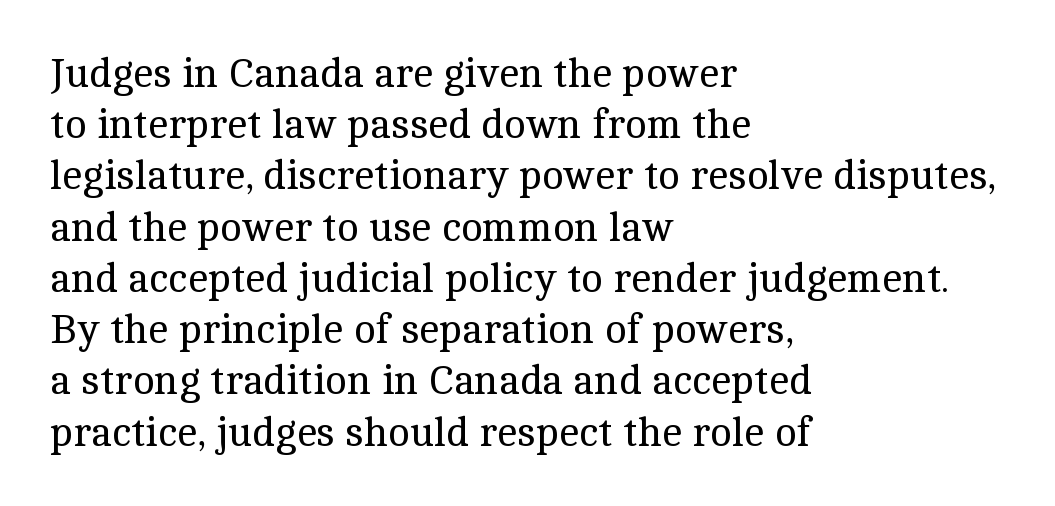
Old-style or modern, the face here clearly has serifs. Line spacing here is normal. Does extra space separate the letters? No, they use regular spacing. Proportional: the letters do not fall into vertical columns. The specimen omits any rule beneath the text block's lines. The weight tops out at a normal text grade.
